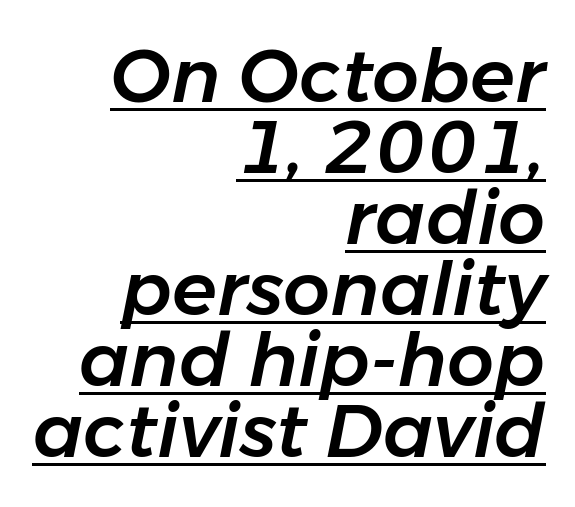
{"italic": "yes", "lean": "right", "slant_degrees": 11, "width": "normal", "stroke_contrast": "low", "x_height": "medium", "monospaced": "no", "underline": "yes", "align": "right", "line_spacing": "tight", "line_spacing_ratio": 0.96, "letter_spacing": "normal", "letter_spacing_em": 0.0, "glyph_px": 74}
